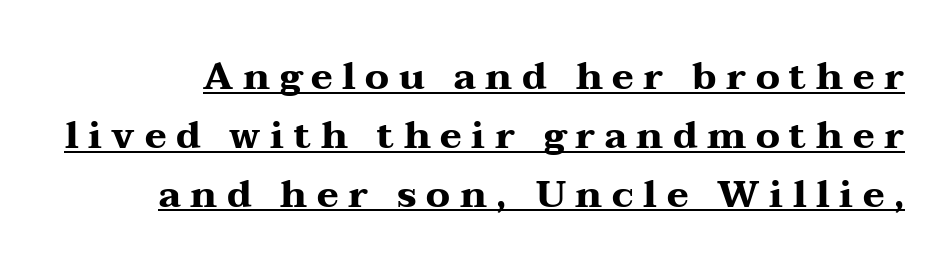
Q: Is the text bold? A: Yes.
Q: Is the text italic (slanted)? A: No, it is upright.
Q: Is the typeface a serif or a sans-serif typeface? A: Serif.
Q: Is the text underlined? A: Yes.
Q: Is the spacing between letters normal or unusually wide? A: Unusually wide.
Q: Is the spacing between lines tight, normal or loose? A: Normal.
Q: Width (condensed, normal, or wide)? A: Wide.
Q: Stroke contrast? A: Medium.
Q: x-height? A: Medium.
Q: Monospaced? A: No.
